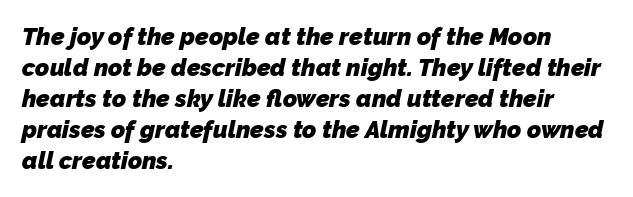
The image shows 24 px bold type; set left-aligned, normal line spacing (1.29x), normal letter spacing, not underlined.
